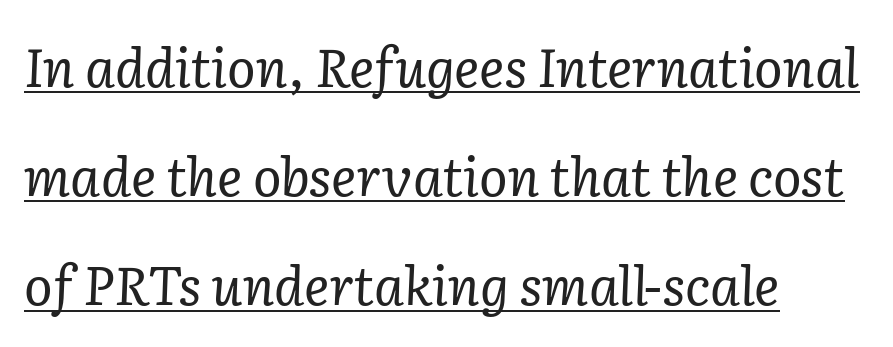
The image shows 53 px regular-weight serif type, italic (leaning right); set left-aligned, loose line spacing (2.06x), normal letter spacing, underlined; low stroke contrast and a medium x-height.
